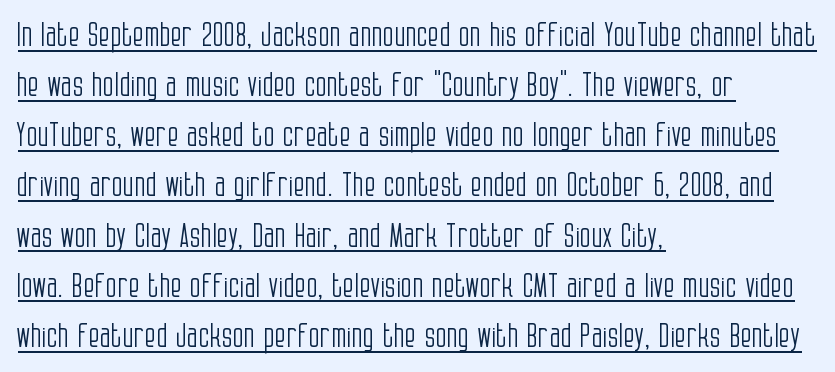
Q: Is the text bold? A: No.
Q: Is the text italic (slanted)? A: No, it is upright.
Q: Is the typeface a serif or a sans-serif typeface? A: Sans-serif.
Q: Is the text underlined? A: Yes.
Q: How is the paragraph aligned? A: Left-aligned.
Q: Is the spacing between letters normal or unusually wide? A: Normal.
Q: Is the spacing between lines tight, normal or loose? A: Normal.
Q: Width (condensed, normal, or wide)? A: Condensed.
Q: Stroke contrast? A: Low.
Q: x-height? A: Large.
Q: Monospaced? A: No.
